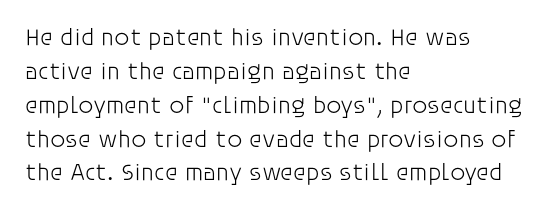
The image shows 24 px text type, upright; set left-aligned, normal line spacing (1.41x), normal letter spacing, not underlined.
